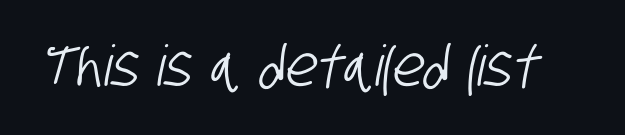
{"serif": "no", "width": "condensed", "stroke_contrast": "low", "x_height": "large", "monospaced": "no", "underline": "no", "letter_spacing": "normal", "letter_spacing_em": 0.0, "glyph_px": 56}
